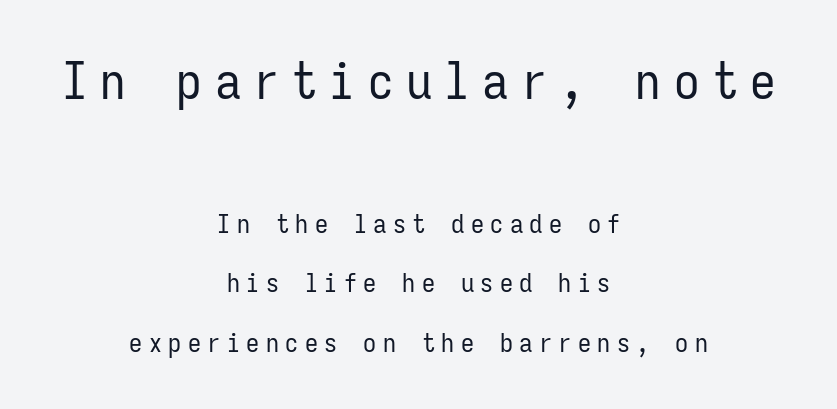
The image shows 51 px regular-weight, condensed sans-serif type, upright, monospaced; set centered, loose line spacing (2.29x), unusually wide letter spacing (+0.25 em), not underlined; the first (top) block is 1.96x larger; low stroke contrast and a medium x-height.
